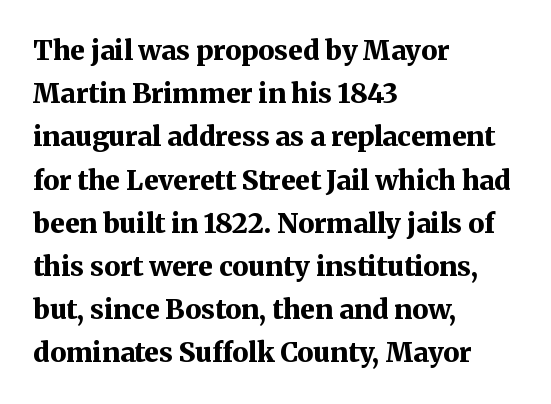
Q: Is the text bold? A: Yes.
Q: Is the text italic (slanted)? A: No, it is upright.
Q: Is the text underlined? A: No.
Q: How is the paragraph aligned? A: Left-aligned.
Q: Is the spacing between letters normal or unusually wide? A: Normal.
Q: Is the spacing between lines tight, normal or loose? A: Normal.
